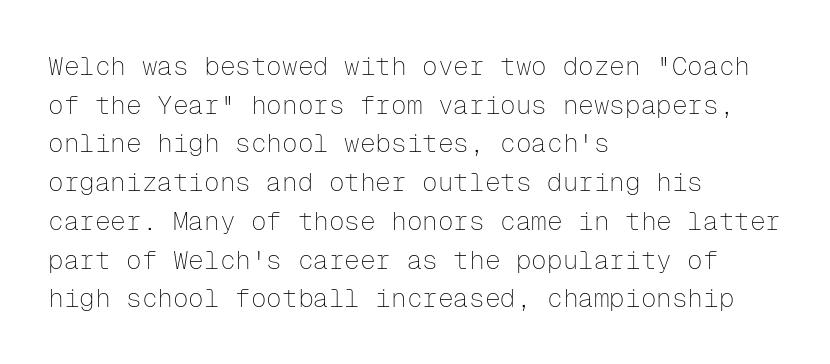
{"italic": "no", "bold": "no", "underline": "no", "align": "left", "line_spacing": "normal", "line_spacing_ratio": 1.49, "letter_spacing": "normal", "letter_spacing_em": 0.0, "glyph_px": 26}
